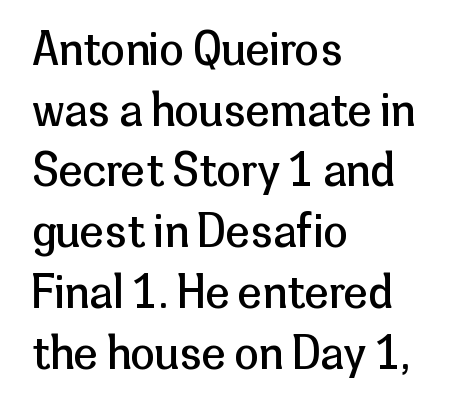
The image shows 44 px regular-weight sans-serif type, upright; set left-aligned, normal line spacing (1.38x), normal letter spacing, not underlined; low stroke contrast and a medium x-height.
